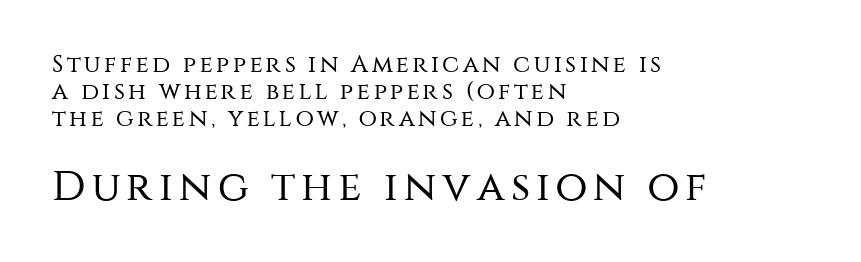
The image shows 42 px regular-weight sans-serif type, upright; set left-aligned, tight line spacing (1.12x), not underlined; the second (bottom) block is 1.75x larger; medium stroke contrast and a large x-height.
